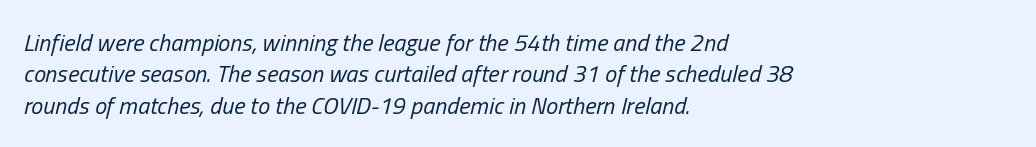
Q: Is the text bold? A: No.
Q: Is the text italic (slanted)? A: Yes, it leans right by about 13 degrees.
Q: Is the text underlined? A: No.
Q: How is the paragraph aligned? A: Left-aligned.
Q: Is the spacing between letters normal or unusually wide? A: Normal.
Q: Is the spacing between lines tight, normal or loose? A: Normal.
